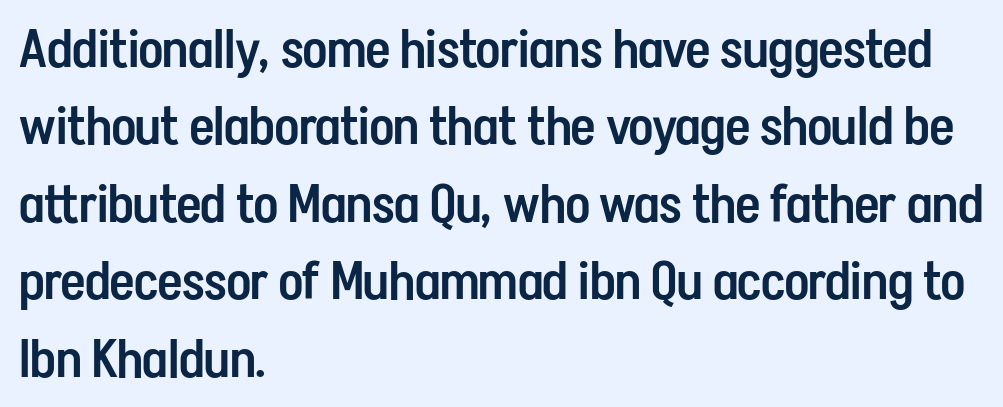
Q: Is the text bold? A: Semi-bold.
Q: Is the text italic (slanted)? A: No, it is upright.
Q: Is the typeface a serif or a sans-serif typeface? A: Sans-serif.
Q: Is the text underlined? A: No.
Q: How is the paragraph aligned? A: Left-aligned.
Q: Is the spacing between letters normal or unusually wide? A: Normal.
Q: Is the spacing between lines tight, normal or loose? A: Normal.
Q: Width (condensed, normal, or wide)? A: Condensed.
Q: Stroke contrast? A: Low.
Q: x-height? A: Medium.
Q: Monospaced? A: No.
